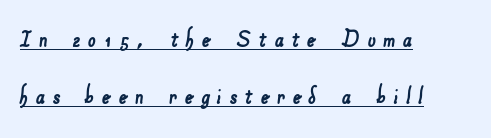
Q: Is the typeface a serif or a sans-serif typeface? A: Sans-serif.
Q: Is the text underlined? A: Yes.
Q: How is the paragraph aligned? A: Left-aligned.
Q: Is the spacing between letters normal or unusually wide? A: Unusually wide.
Q: Is the spacing between lines tight, normal or loose? A: Loose.
Q: Width (condensed, normal, or wide)? A: Normal.
Q: Stroke contrast? A: Low.
Q: x-height? A: Small.
Q: Monospaced? A: No.
